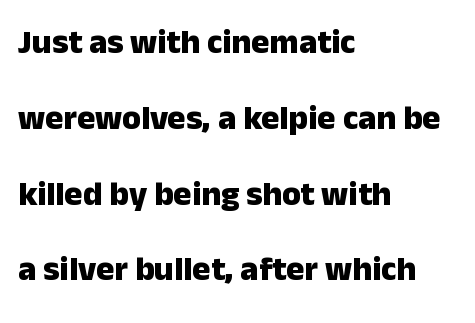
{"serif": "no", "italic": "no", "bold": "yes", "weight": "heavy", "width": "normal", "stroke_contrast": "low", "x_height": "medium", "monospaced": "no", "underline": "no", "align": "left", "line_spacing": "loose", "line_spacing_ratio": 2.23, "letter_spacing": "normal", "letter_spacing_em": 0.0, "glyph_px": 34}
